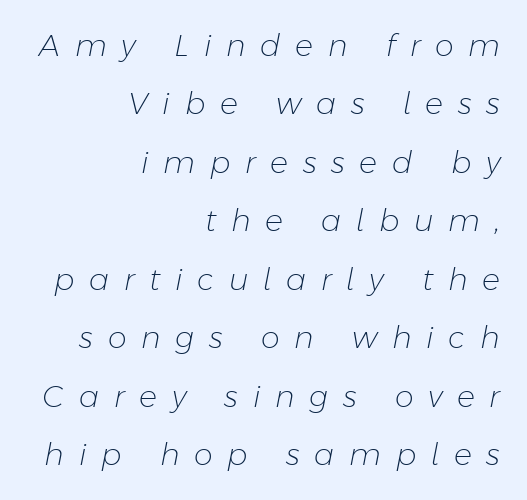
Q: Is the text bold? A: No.
Q: Is the text italic (slanted)? A: Yes, it leans right by about 11 degrees.
Q: Is the text underlined? A: No.
Q: How is the paragraph aligned? A: Right-aligned.
Q: Is the spacing between letters normal or unusually wide? A: Unusually wide.
Q: Is the spacing between lines tight, normal or loose? A: Loose.
Q: Width (condensed, normal, or wide)? A: Normal.
Q: Stroke contrast? A: Low.
Q: x-height? A: Medium.
Q: Monospaced? A: No.
